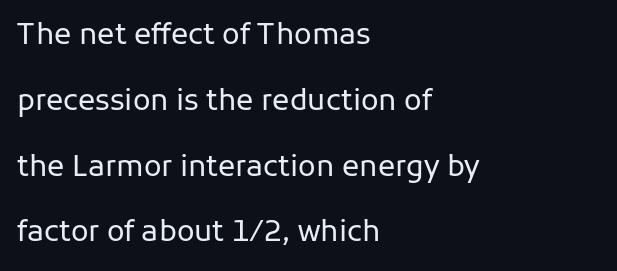
Q: Is the text bold? A: No.
Q: Is the text italic (slanted)? A: No, it is upright.
Q: Is the typeface a serif or a sans-serif typeface? A: Sans-serif.
Q: Is the text underlined? A: No.
Q: How is the paragraph aligned? A: Left-aligned.
Q: Is the spacing between letters normal or unusually wide? A: Normal.
Q: Is the spacing between lines tight, normal or loose? A: Loose.
Q: Width (condensed, normal, or wide)? A: Normal.
Q: Stroke contrast? A: Low.
Q: x-height? A: Medium.
Q: Monospaced? A: No.
